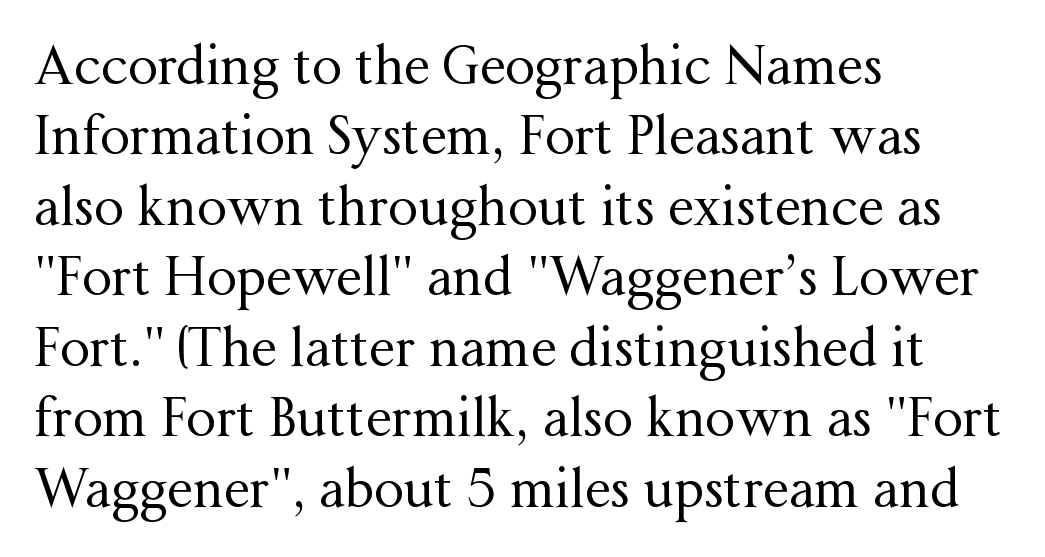
{"serif": "yes", "italic": "no", "bold": "no", "weight": "regular", "width": "normal", "stroke_contrast": "medium", "x_height": "medium", "monospaced": "no", "underline": "no", "align": "left", "line_spacing": "normal", "line_spacing_ratio": 1.33, "letter_spacing": "normal", "letter_spacing_em": 0.0, "glyph_px": 53}
